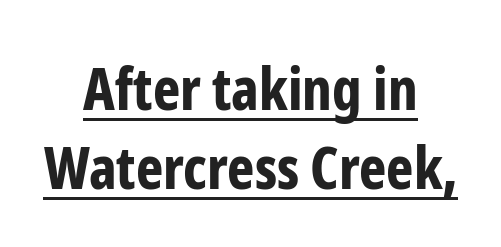
The image shows 58 px bold, condensed sans-serif type, upright; set centered, normal line spacing (1.36x), normal letter spacing, underlined; low stroke contrast and a medium x-height.
